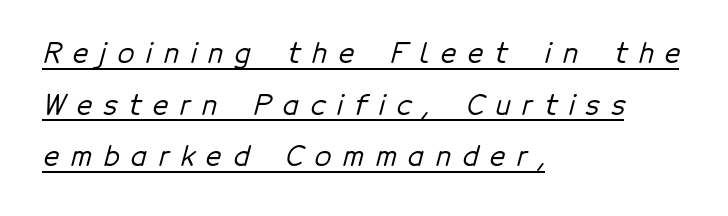
The image shows 27 px text type; set left-aligned, loose line spacing (1.91x), unusually wide letter spacing (+0.43 em), underlined.
